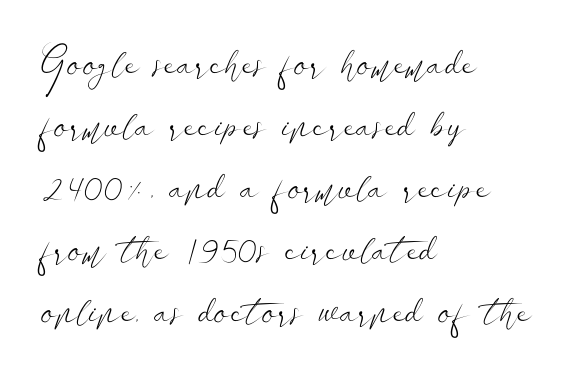
{"serif": "no", "bold": "no", "weight": "light", "width": "wide", "stroke_contrast": "low", "x_height": "small", "monospaced": "no", "underline": "no", "align": "left", "line_spacing": "normal", "line_spacing_ratio": 1.55, "letter_spacing": "normal", "letter_spacing_em": 0.0, "glyph_px": 40}
